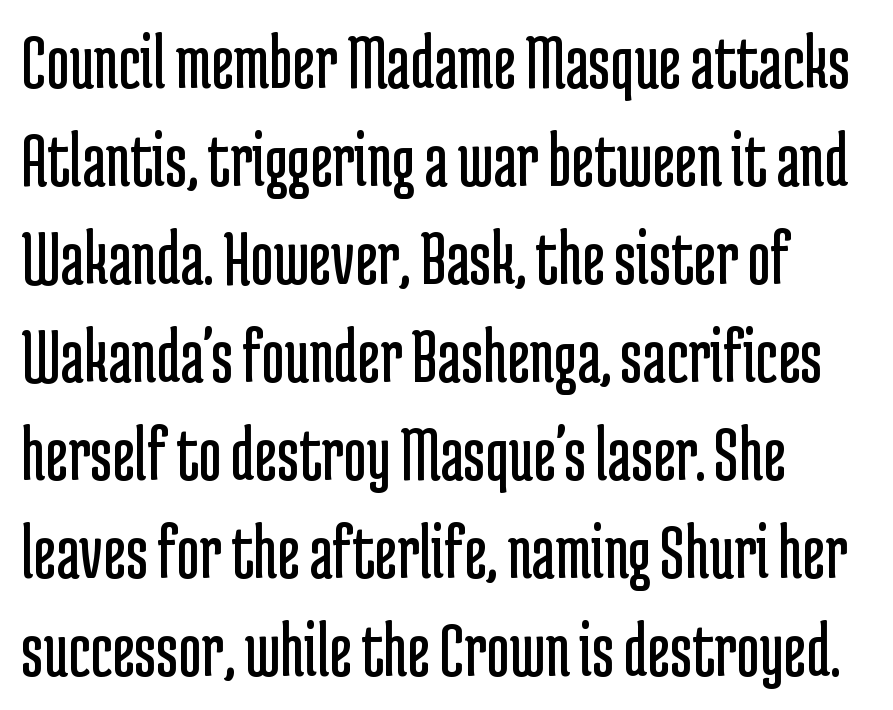
{"serif": "no", "italic": "no", "bold": "no", "weight": "regular", "width": "condensed", "stroke_contrast": "low", "x_height": "medium", "monospaced": "no", "underline": "no", "align": "left", "line_spacing_ratio": 1.24, "letter_spacing": "normal", "letter_spacing_em": 0.0, "glyph_px": 79}
